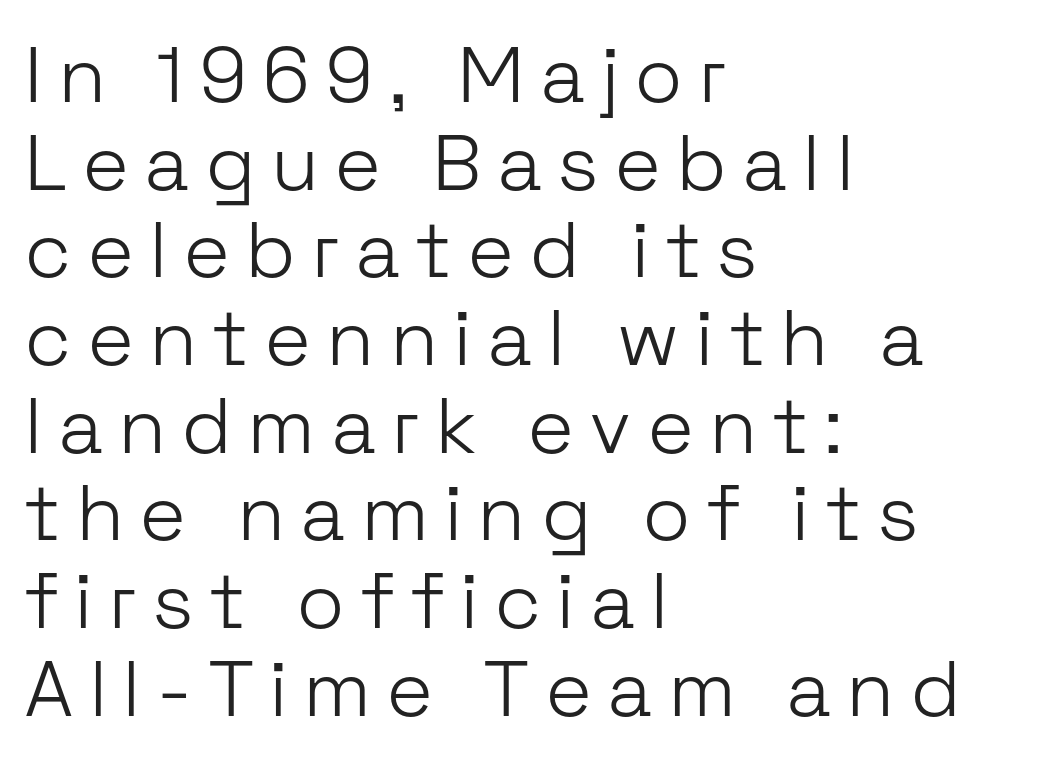
Unmarked baselines from the first word to the last. Upright lettering throughout. Varying glyph widths throughout — classic text-font behaviour. This sample uses a sans-serif face. Tightly led — the rows are bunched.
